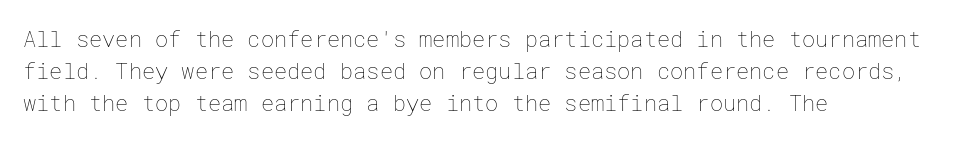
{"italic": "no", "bold": "no", "underline": "no", "align": "left", "line_spacing": "normal", "line_spacing_ratio": 1.46, "letter_spacing": "normal", "letter_spacing_em": 0.0, "glyph_px": 22}
